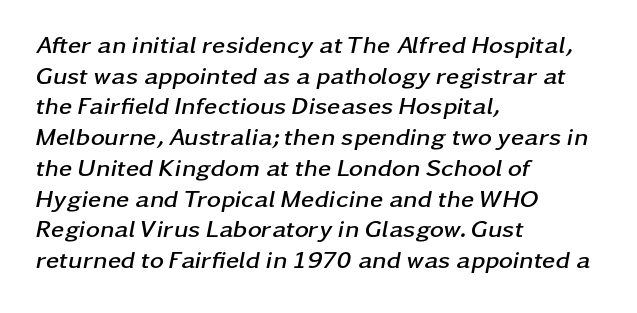
The image shows 24 px bold type, italic (leaning right); set left-aligned, normal line spacing (1.28x), normal letter spacing, not underlined.
